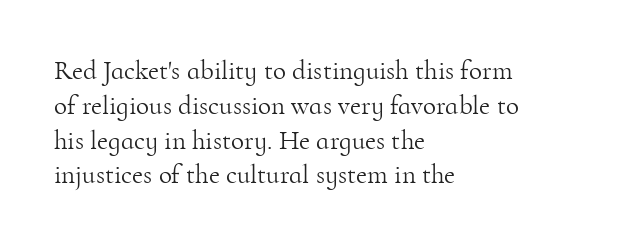
This sample keeps an unexceptional amount of space between lines. Characters remain perfectly vertical along every line. The gap between lines stays unmarked. Is this a heavy cut? Hardly; it is regular or lighter.
